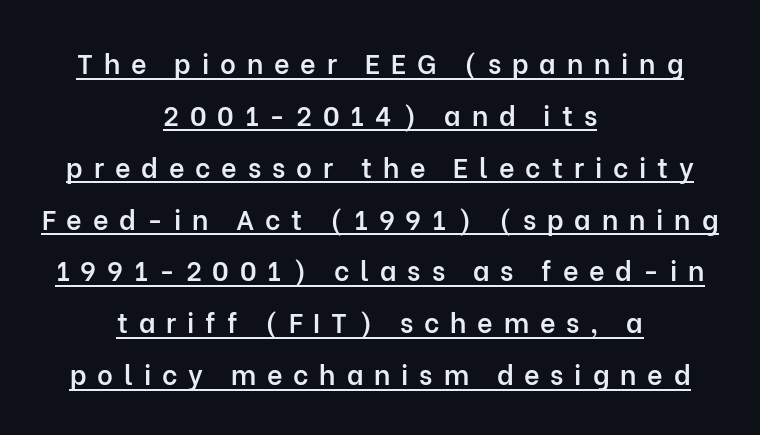
The image shows 27 px text type, upright; set centered, loose line spacing (1.92x), unusually wide letter spacing (+0.4 em), underlined.
